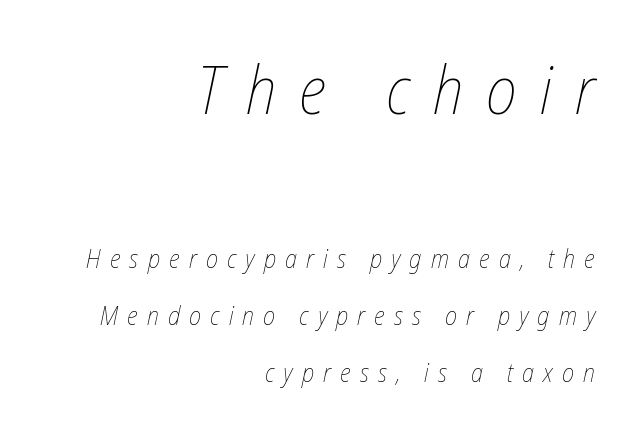
Spacing verdict: proportional, widths tailored to each character. Type without underlining. Whoever set this chose breathing room over compactness in the vertical rhythm. Caption: upper text group enlarged, lower text group reduced. The letters look calm and open, with moderate or lighter stems.
